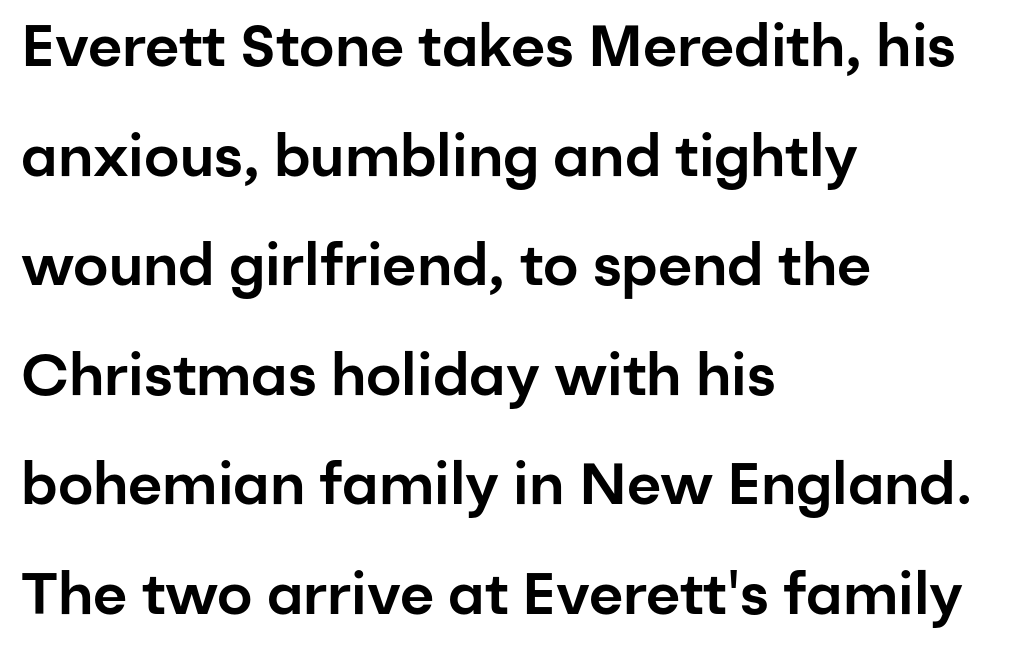
A typesetter would mark this as roman, not italic. Default kerning and tracking; the words read as compact shapes. Clear beneath every line of the passage. The passage is arranged the way most books set body copy — flush left. Character widths vary here, with narrow letters taking less room than wide ones.
